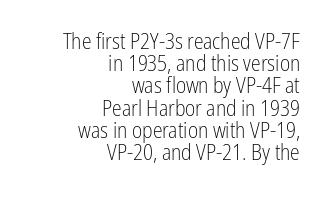
The image shows 22 px text type, upright; set right-aligned, tight line spacing (1.01x), normal letter spacing, not underlined.
